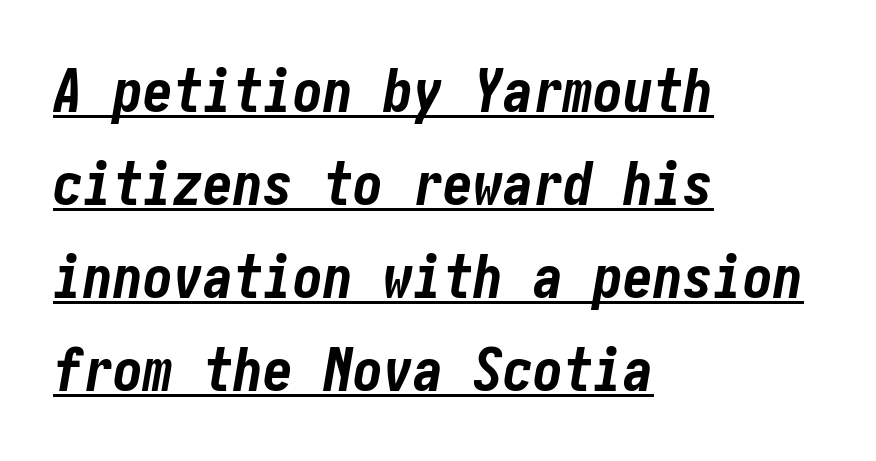
Q: Is the text bold? A: Yes.
Q: Is the text italic (slanted)? A: Yes, it leans right by about 10 degrees.
Q: Is the text underlined? A: Yes.
Q: How is the paragraph aligned? A: Left-aligned.
Q: Is the spacing between letters normal or unusually wide? A: Normal.
Q: Is the spacing between lines tight, normal or loose? A: Normal.
Q: Width (condensed, normal, or wide)? A: Condensed.
Q: Stroke contrast? A: Low.
Q: x-height? A: Medium.
